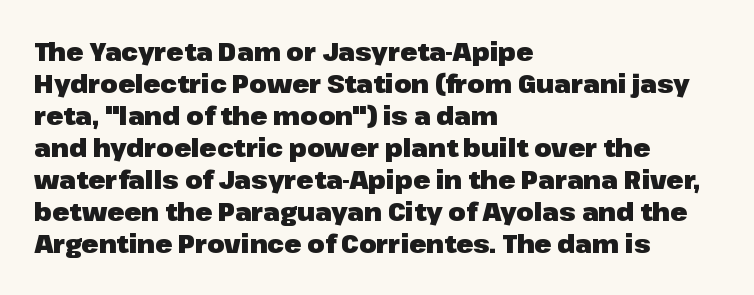
The image shows 25 px bold type, upright; set left-aligned, normal line spacing (1.28x), normal letter spacing, not underlined.
